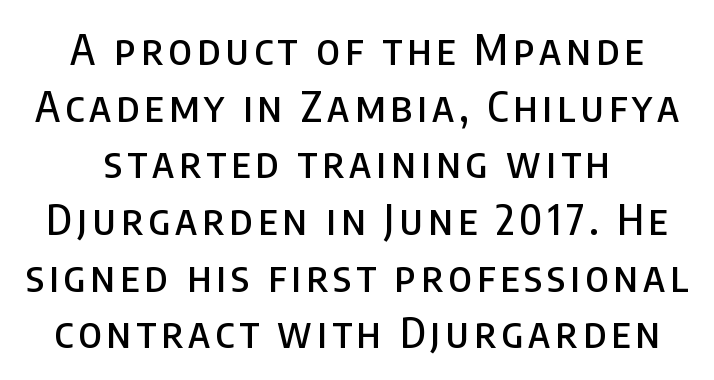
Q: Is the text italic (slanted)? A: No, it is upright.
Q: Is the typeface a serif or a sans-serif typeface? A: Sans-serif.
Q: Is the text underlined? A: No.
Q: Is the spacing between lines tight, normal or loose? A: Normal.
Q: Width (condensed, normal, or wide)? A: Condensed.
Q: Stroke contrast? A: Low.
Q: x-height? A: Large.
Q: Monospaced? A: No.
